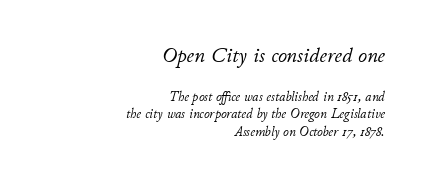
If you drew a ruler down the right edge, every line would touch it. The foot of each line stays bare and open. Scale decreases going downward across the two blocks. Each stroke keeps to a modest, everyday thickness or less. In terms of letterspacing, this is plain default setting.
